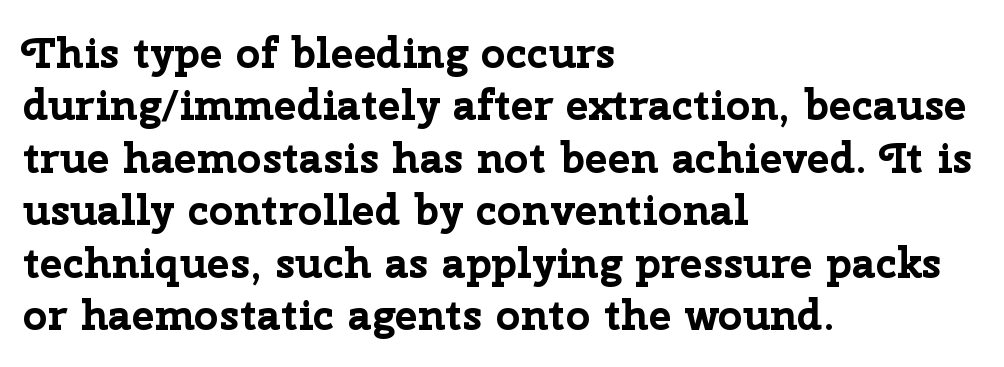
Q: Is the text bold? A: Yes.
Q: Is the text italic (slanted)? A: No, it is upright.
Q: Is the typeface a serif or a sans-serif typeface? A: Sans-serif.
Q: Is the text underlined? A: No.
Q: How is the paragraph aligned? A: Left-aligned.
Q: Is the spacing between letters normal or unusually wide? A: Normal.
Q: Width (condensed, normal, or wide)? A: Normal.
Q: Stroke contrast? A: Low.
Q: x-height? A: Medium.
Q: Monospaced? A: No.
